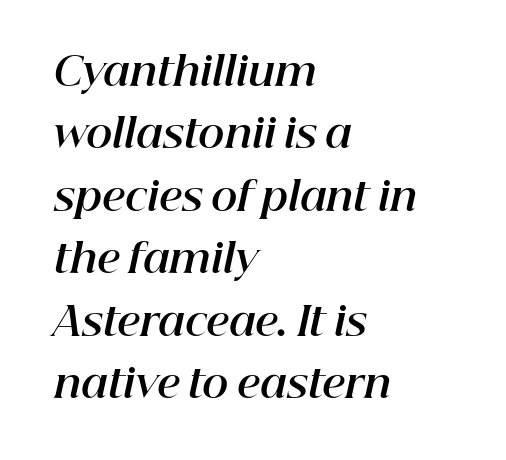
If you drew a line through each stem, it would be angled. The horizontal fit of the characters is conventional and even. What weight is shown? A full bold with thick strokes. Leftover space on each line is placed entirely after the last word. One glance says typical: line gaps are just what's usual.
